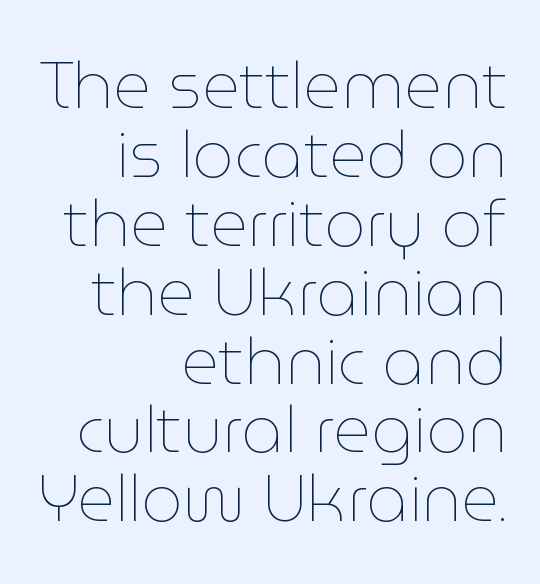
Q: Is the text bold? A: No.
Q: Is the text italic (slanted)? A: No, it is upright.
Q: Is the text underlined? A: No.
Q: How is the paragraph aligned? A: Right-aligned.
Q: Is the spacing between letters normal or unusually wide? A: Normal.
Q: Is the spacing between lines tight, normal or loose? A: Tight.
Q: Width (condensed, normal, or wide)? A: Normal.
Q: Stroke contrast? A: Low.
Q: x-height? A: Medium.
Q: Monospaced? A: No.
